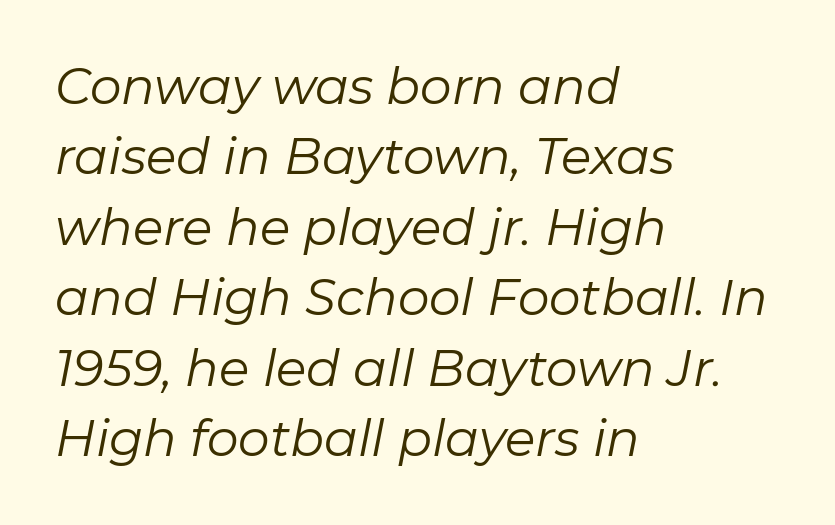
{"italic": "yes", "lean": "right", "slant_degrees": 11, "bold": "no", "weight": "regular", "width": "normal", "stroke_contrast": "low", "x_height": "medium", "monospaced": "no", "underline": "no", "align": "left", "line_spacing": "normal", "line_spacing_ratio": 1.41, "letter_spacing": "normal", "letter_spacing_em": 0.0, "glyph_px": 50}
